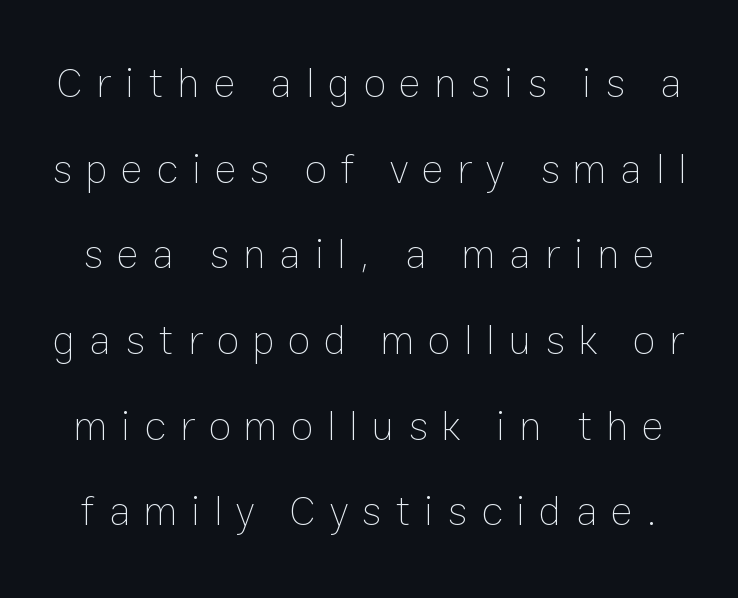
Q: Is the text bold? A: No.
Q: Is the text italic (slanted)? A: No, it is upright.
Q: Is the text underlined? A: No.
Q: Is the spacing between letters normal or unusually wide? A: Unusually wide.
Q: Is the spacing between lines tight, normal or loose? A: Loose.
Q: Width (condensed, normal, or wide)? A: Normal.
Q: Stroke contrast? A: Low.
Q: x-height? A: Medium.
Q: Monospaced? A: No.
